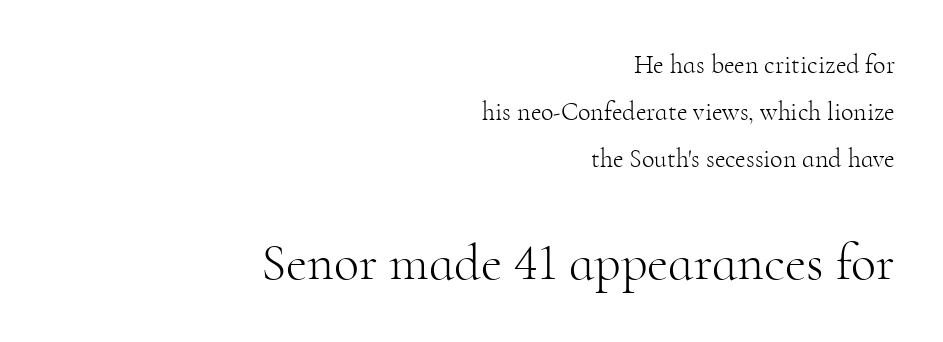
{"serif": "yes", "italic": "no", "bold": "no", "weight": "light", "width": "normal", "stroke_contrast": "high", "x_height": "small", "monospaced": "no", "underline": "no", "align": "right", "line_spacing_ratio": 1.8, "letter_spacing": "normal", "letter_spacing_em": 0.0, "larger_block": "second", "size_ratio": 2.0, "glyph_px": 52}
